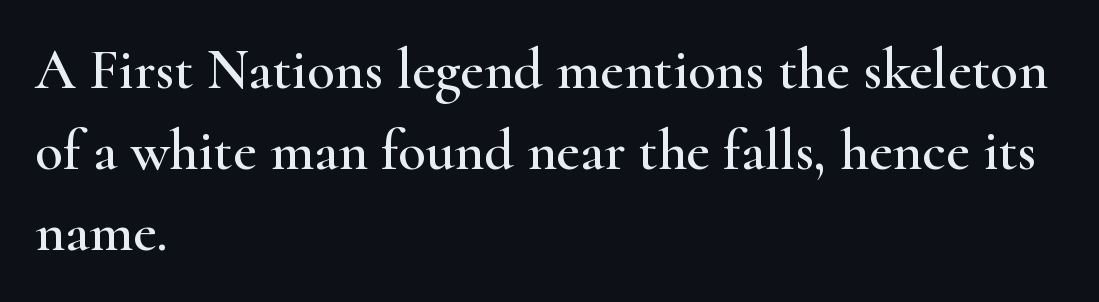
In terms of letterform style, serifs are clearly present. Glyph-to-glyph distance matches everyday printed text. Notice how the stems are strictly vertical — no italics here. Any mark beneath the type? The region is blank. The line-height multiplier appears to be the usual default. Character widths vary here, with narrow letters taking less room than wide ones.
